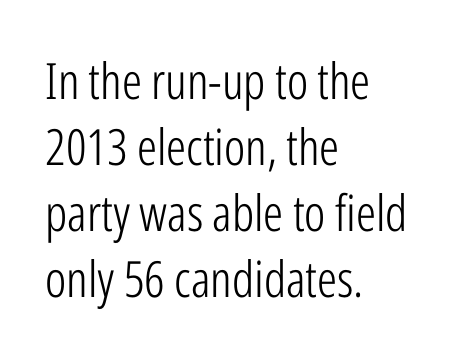
These glyphs show unthickened strokes, regular width or finer. A typesetter would call this zero additional tracking. To sum up the face: it is a sans, with no serifs. Ascenders rise straight up at ninety degrees.
